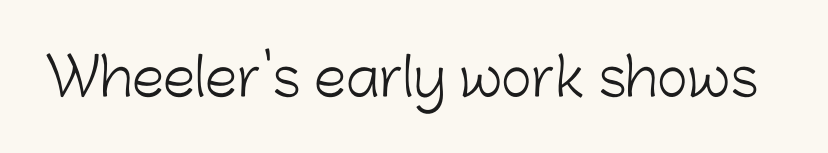
{"serif": "no", "italic": "no", "bold": "no", "weight": "light", "width": "normal", "stroke_contrast": "low", "x_height": "medium", "monospaced": "no", "underline": "no", "letter_spacing": "normal", "letter_spacing_em": 0.0, "glyph_px": 52}
